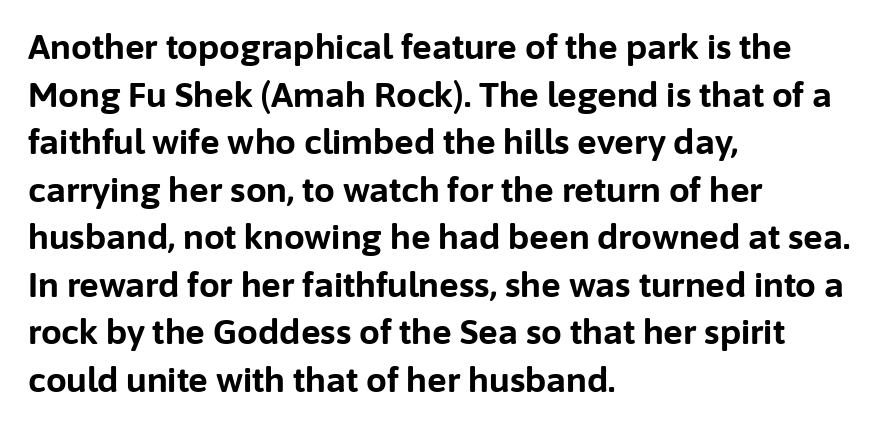
Varying glyph widths throughout — classic text-font behaviour. Each glyph is drawn with heavy, bold strokes. Is this a sans? Yes — the strokes have no serifs. The setting favours the left margin, as ordinary paragraphs usually do. The line-height multiplier appears to be the usual default. Every character sits straight up, as roman type does.
